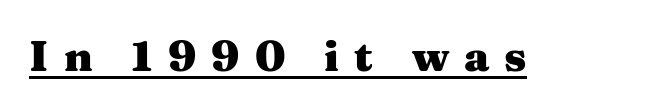
Observe the serifs anchoring each vertical stroke in this sample. Note the varied advance widths — an 'i' is clearly narrower than an 'm'. In terms of letterspacing, this is a distinctly airy, spread setting. Beneath each row of characters lies a ruled line. These words are printed bold, with thick strokes throughout. Ascenders rise straight up at ninety degrees.
